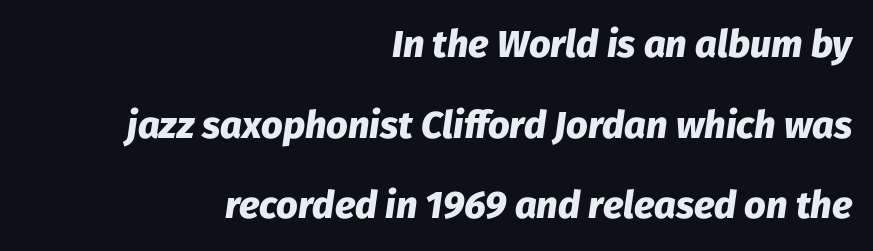
Line spacing here is loose. A typesetter would call this proportional, since set widths differ per character. The characters look thick and weighty, a clear bold. Short and long lines alike share a common ending point at right. The rendering applies a slant to the glyphs.
